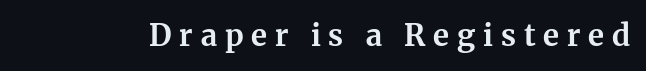
Q: Is the text bold? A: Yes.
Q: Is the text italic (slanted)? A: No, it is upright.
Q: Is the typeface a serif or a sans-serif typeface? A: Serif.
Q: Is the text underlined? A: No.
Q: Is the spacing between letters normal or unusually wide? A: Unusually wide.
Q: Width (condensed, normal, or wide)? A: Normal.
Q: Stroke contrast? A: Medium.
Q: x-height? A: Medium.
Q: Monospaced? A: No.
